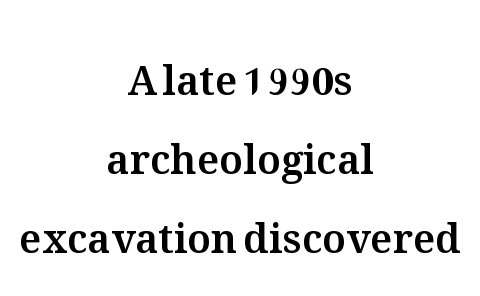
The setting favours the middle, as headings and verse often do. This sample has the flowing, uneven cadence of proportional lettering. The area under the type is left untouched. Every stem runs plumb, perpendicular to the baseline. The lines are spread far apart with generous leading.
